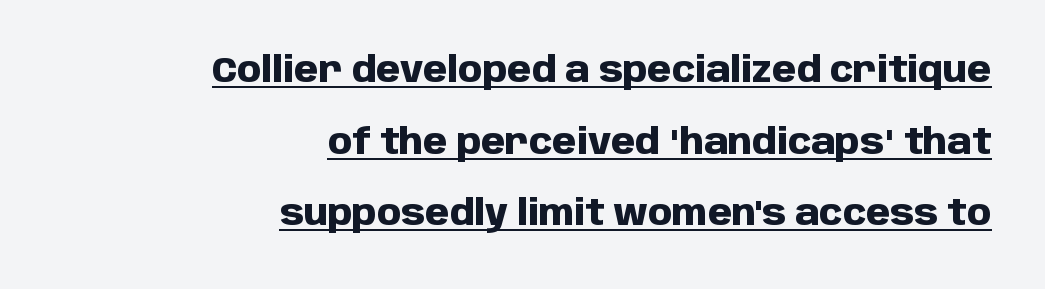
Q: Is the text bold? A: Yes.
Q: Is the text italic (slanted)? A: No, it is upright.
Q: Is the typeface a serif or a sans-serif typeface? A: Sans-serif.
Q: Is the text underlined? A: Yes.
Q: How is the paragraph aligned? A: Right-aligned.
Q: Is the spacing between letters normal or unusually wide? A: Normal.
Q: Is the spacing between lines tight, normal or loose? A: Loose.
Q: Width (condensed, normal, or wide)? A: Normal.
Q: Stroke contrast? A: Low.
Q: x-height? A: Large.
Q: Monospaced? A: No.
